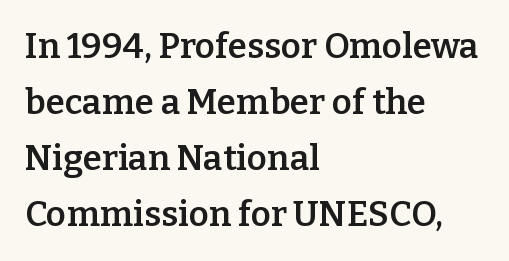
Reading down the block, your eye returns to a fixed left position each line. When letters stand straight like this, we call the style roman or upright. The letters advance in unequal steps, a hallmark of proportional type. Serifs: yes, visible at the terminals of the letterforms.
